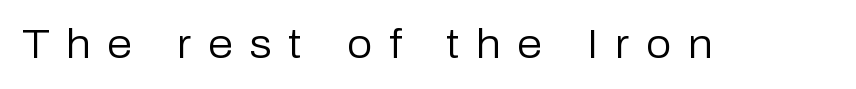
Unlike a traditional serif, this face leaves its strokes unadorned. The rendering uses natural spacing where letterforms have individual widths. Anything drawn beneath the words? Only blank space. Between one letter and the next there's a generous, obvious gap.
